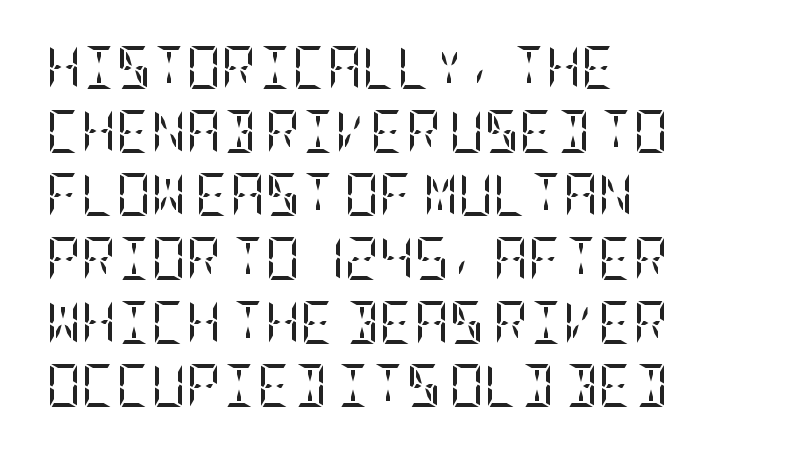
Q: Is the text bold? A: No.
Q: Is the text italic (slanted)? A: No, it is upright.
Q: Is the typeface a serif or a sans-serif typeface? A: Serif.
Q: Is the text underlined? A: No.
Q: How is the paragraph aligned? A: Left-aligned.
Q: Is the spacing between letters normal or unusually wide? A: Normal.
Q: Is the spacing between lines tight, normal or loose? A: Normal.
Q: Width (condensed, normal, or wide)? A: Condensed.
Q: Stroke contrast? A: Low.
Q: x-height? A: Large.
